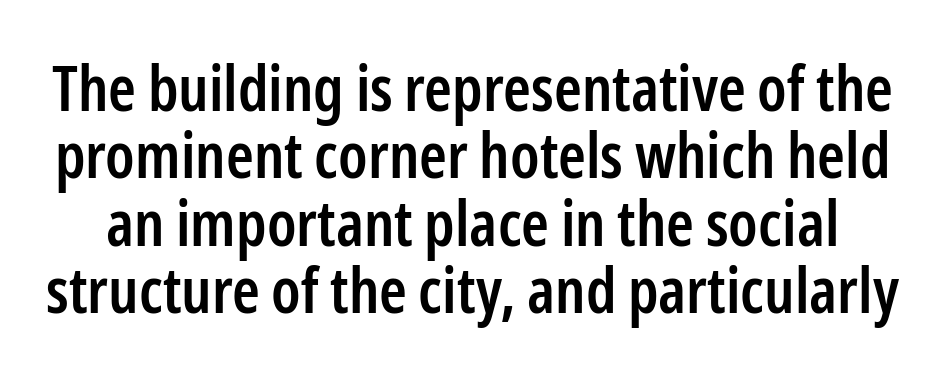
The image shows 63 px semibold, condensed sans-serif type, upright; set tight line spacing (1.07x), normal letter spacing, not underlined; low stroke contrast and a medium x-height.
